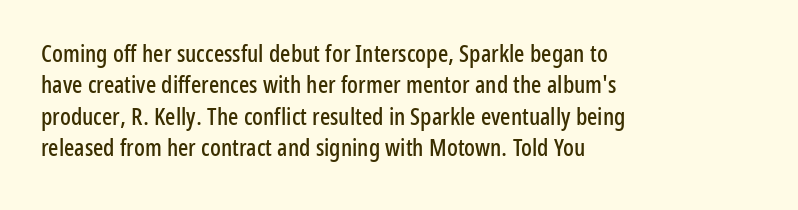
{"italic": "no", "underline": "no", "align": "left", "line_spacing": "normal", "line_spacing_ratio": 1.31, "letter_spacing": "normal", "letter_spacing_em": 0.0, "glyph_px": 24}
